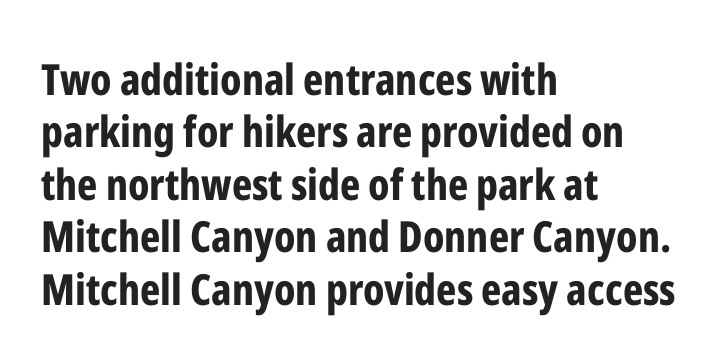
The image shows 43 px bold, condensed sans-serif type, upright; set left-aligned, line spacing 1.22x, normal letter spacing, not underlined; low stroke contrast and a medium x-height.
